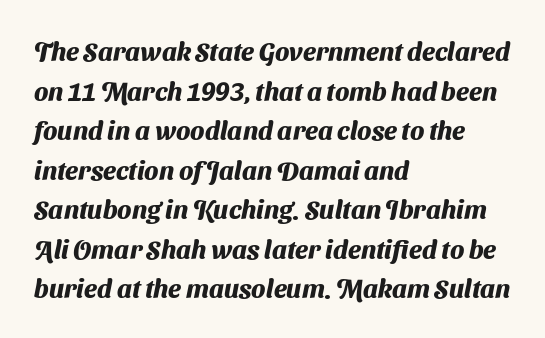
Casual observation: everything's shoved over to the left. Decoration check: the copy has no underline. Quick note: interline space is typical. Weight check: bold — yes, fully. How are the letters spaced? Ordinarily, with no added tracking.
